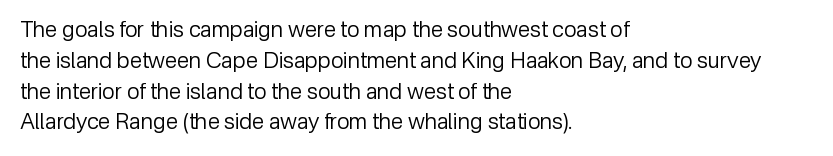
The image shows 22 px text type, upright; set left-aligned, normal line spacing (1.4x), normal letter spacing, not underlined.
